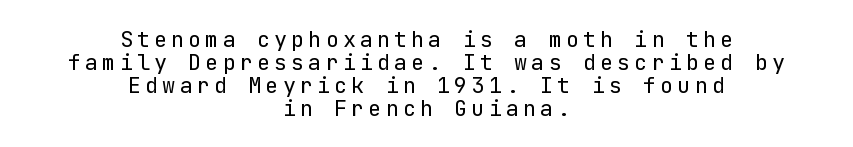
Every character sits straight up, as roman type does. The space beneath each line is pristine and unruled. The passage shown is not bold in any degree. Regarding leading, the lines here are crowded together.
